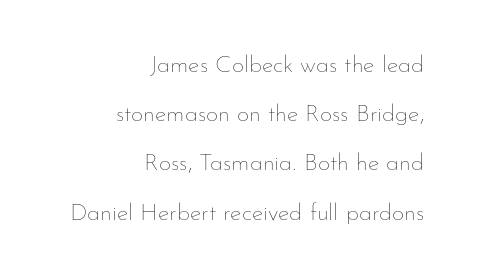
Q: Is the text bold? A: No.
Q: Is the text italic (slanted)? A: No, it is upright.
Q: Is the text underlined? A: No.
Q: How is the paragraph aligned? A: Right-aligned.
Q: Is the spacing between letters normal or unusually wide? A: Normal.
Q: Is the spacing between lines tight, normal or loose? A: Loose.
